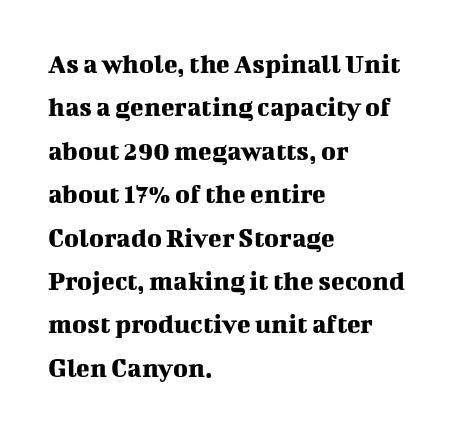
The image shows 28 px serif type, upright; set left-aligned, normal line spacing (1.55x), normal letter spacing, not underlined; medium stroke contrast and a medium x-height.
